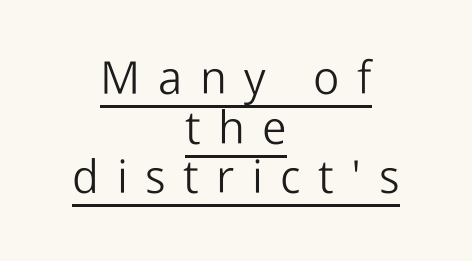
The image shows 46 px light sans-serif type, upright; set centered, tight line spacing (1.08x), unusually wide letter spacing (+0.38 em), underlined; low stroke contrast and a medium x-height.
